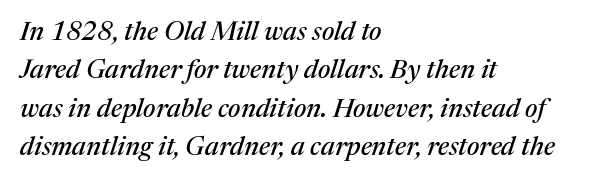
The image shows 26 px text type, italic (leaning right); set left-aligned, normal line spacing (1.48x), normal letter spacing, not underlined.
